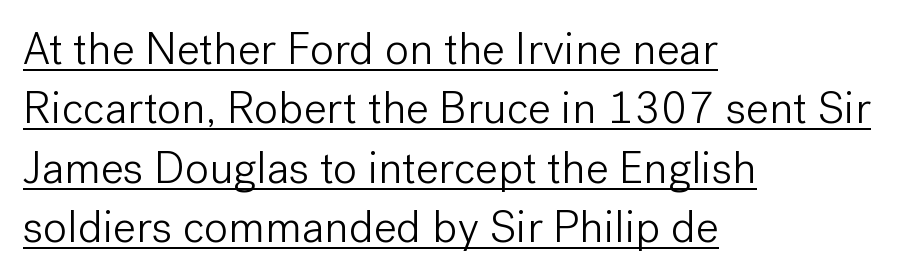
If you drew a line through each stem, it would be perfectly vertical. Vertical spacing — default. What stands out about the letter spacing? Nothing — it is the standard amount. The letters advance in unequal steps, a hallmark of proportional type. The passage shown is underscored from start to finish. Caption: multi-line text, flush left, ragged right.
